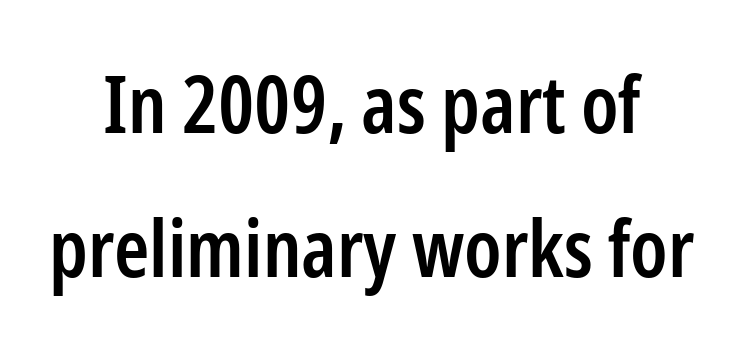
The horizontal fit of the characters is conventional and even. Do the characters align in a grid? No, the font is proportional. The font is running at a semibold setting, under full bold. Nobody drew a line under any word here. Is there any slant? The stems are plumb.
